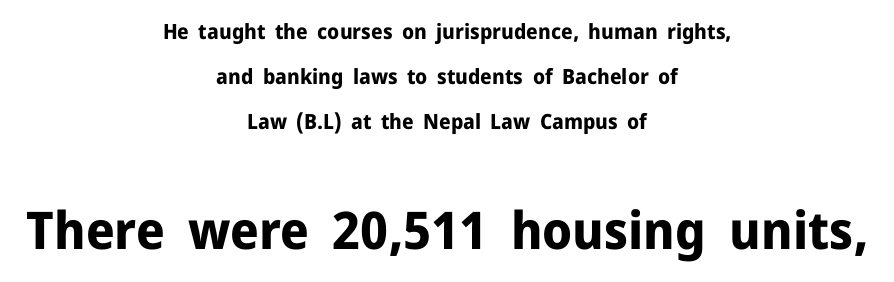
The image shows 52 px bold sans-serif type, upright; set centered, loose line spacing (2.15x), normal letter spacing, not underlined; the second (bottom) block is 2.48x larger; low stroke contrast and a medium x-height.
